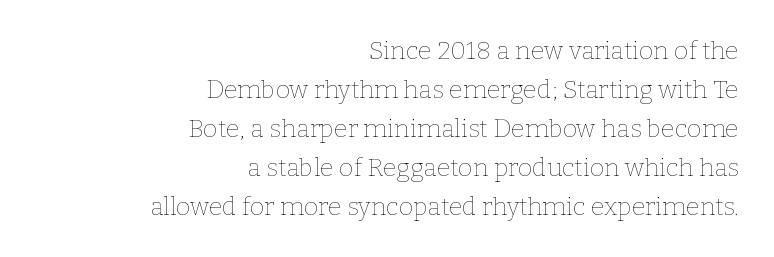
Characters follow at the spacing the type designer built in. Visually the block forms a straight wall on the right and a jagged coastline on the left. Stroke mass is kept to a normal reading level or below. Italic: no, the glyphs are upright roman.
